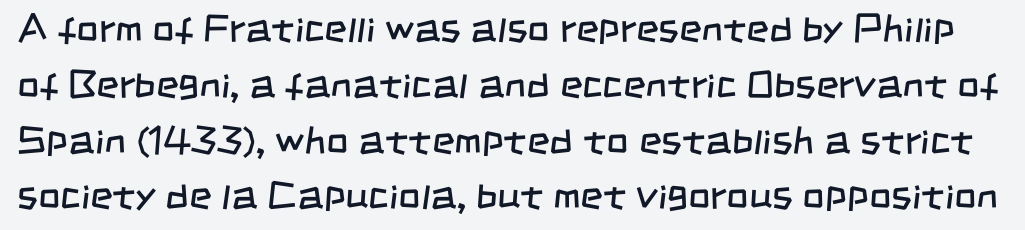
{"serif": "no", "bold": "no", "weight": "regular", "width": "condensed", "stroke_contrast": "low", "x_height": "large", "monospaced": "no", "underline": "no", "line_spacing": "normal", "line_spacing_ratio": 1.43, "letter_spacing": "normal", "letter_spacing_em": 0.0, "glyph_px": 39}
